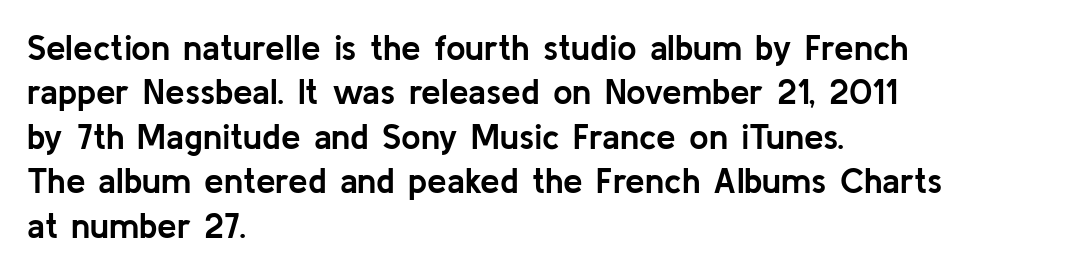
Here the designer chose a conventional face with non-uniform glyph widths. The letters sit at their default tracking, neither squeezed nor spread. Horizontally, the lines are justified to the leading edge only. The strip under each line holds only bare page.
